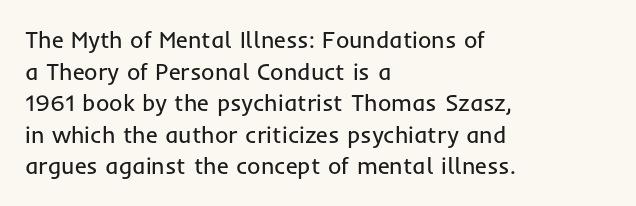
The strokes are not fattened; the text isn't bold. Beneath every word, the page is bare. Every row of glyphs begins at an identical x-position on the left. In terms of posture, this sample is upright.
